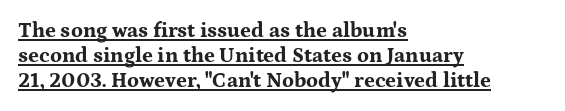
The image shows 21 px bold type, upright; set left-aligned, line spacing 1.19x, normal letter spacing, underlined.
